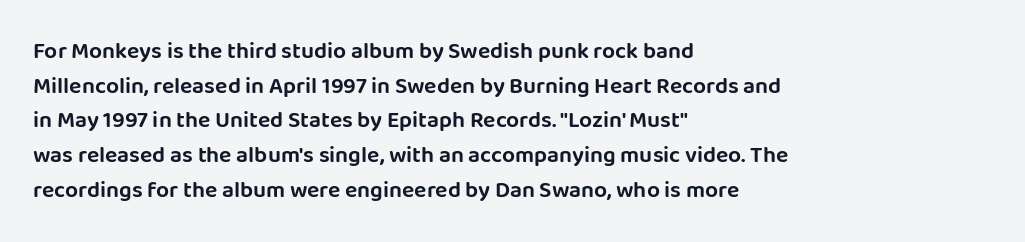
{"italic": "no", "underline": "no", "align": "left", "line_spacing": "normal", "line_spacing_ratio": 1.51, "letter_spacing": "normal", "letter_spacing_em": 0.0, "glyph_px": 23}
